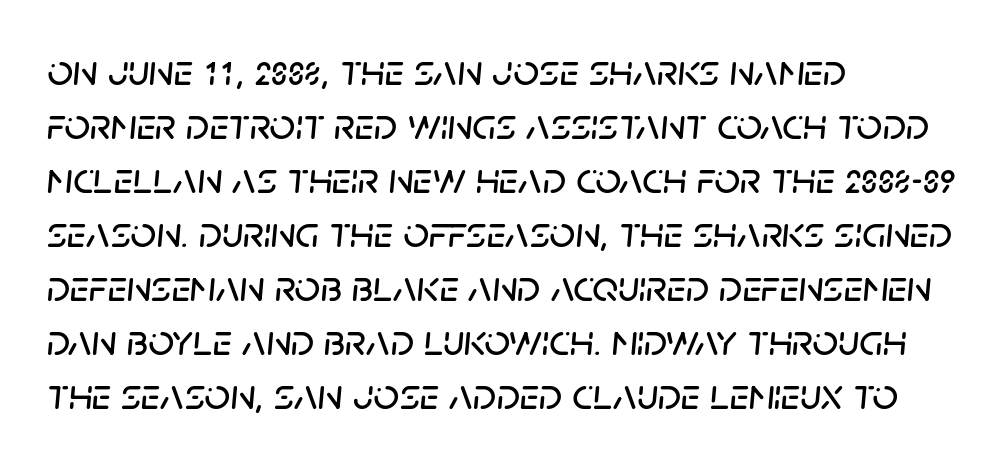
Q: Is the text italic (slanted)? A: Yes, it leans right by about 5 degrees.
Q: Is the text underlined? A: No.
Q: How is the paragraph aligned? A: Left-aligned.
Q: Is the spacing between letters normal or unusually wide? A: Normal.
Q: Width (condensed, normal, or wide)? A: Normal.
Q: Stroke contrast? A: Low.
Q: x-height? A: Large.
Q: Monospaced? A: No.
